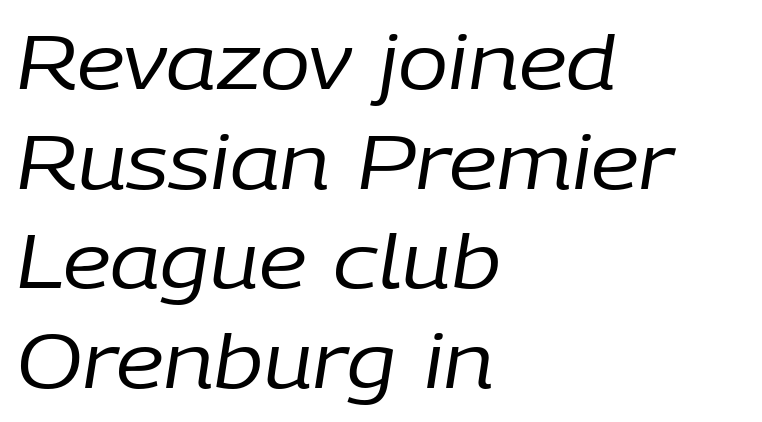
The image shows 75 px regular-weight type, italic (leaning right); set left-aligned, normal line spacing (1.33x), normal letter spacing, not underlined; low stroke contrast and a medium x-height.
